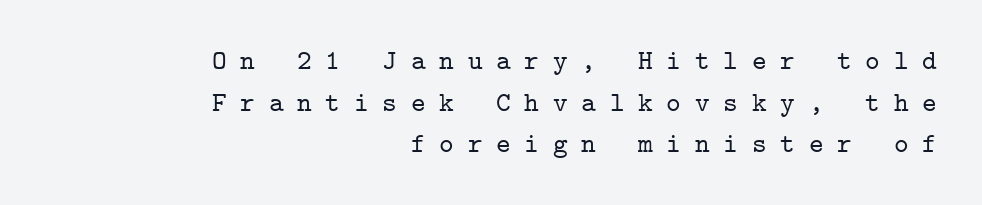
Q: Is the text italic (slanted)? A: No, it is upright.
Q: Is the typeface a serif or a sans-serif typeface? A: Serif.
Q: Is the text underlined? A: No.
Q: How is the paragraph aligned? A: Right-aligned.
Q: Is the spacing between letters normal or unusually wide? A: Unusually wide.
Q: Is the spacing between lines tight, normal or loose? A: Normal.
Q: Width (condensed, normal, or wide)? A: Normal.
Q: Stroke contrast? A: Low.
Q: x-height? A: Medium.
Q: Monospaced? A: Yes.
